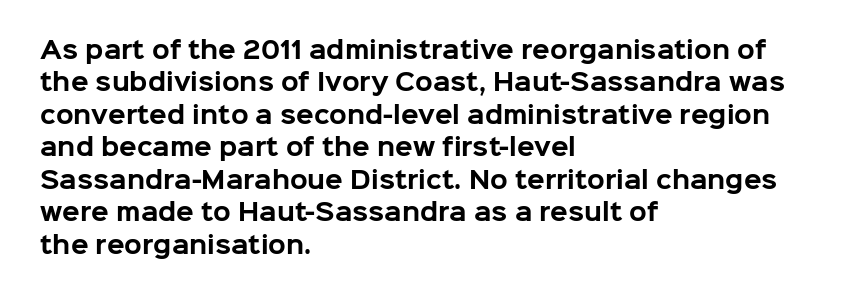
The space directly below the letters is spotless. A dark, heavy texture on the line: the type is bold. Every row of glyphs begins at an identical x-position on the left. Posture: vertical.
